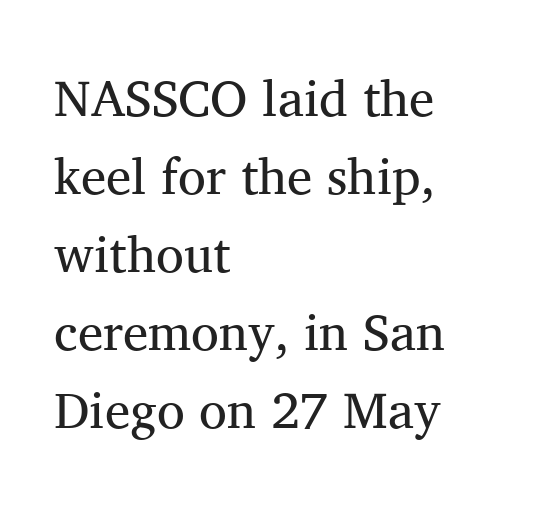
{"serif": "yes", "italic": "no", "bold": "no", "weight": "regular", "width": "normal", "stroke_contrast": "medium", "x_height": "medium", "monospaced": "no", "underline": "no", "align": "left", "line_spacing": "normal", "line_spacing_ratio": 1.53, "letter_spacing": "normal", "letter_spacing_em": 0.0, "glyph_px": 51}
